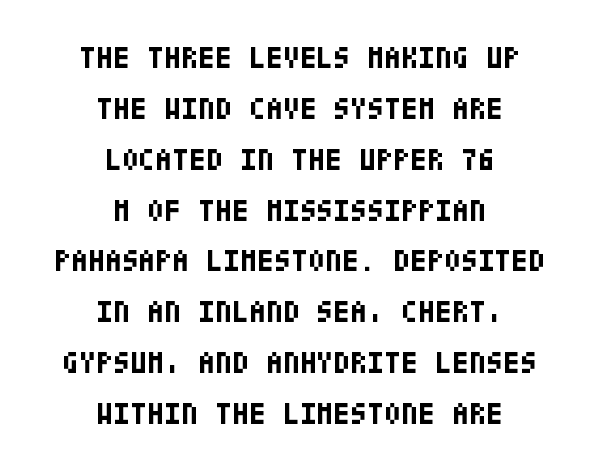
The image shows 31 px bold, condensed sans-serif type, upright; set centered, normal line spacing (1.64x), normal letter spacing, not underlined; low stroke contrast and a large x-height.
